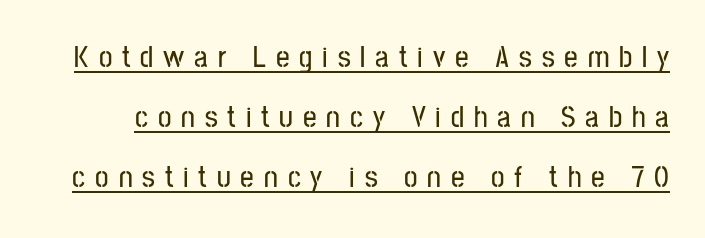
The image shows 30 px condensed sans-serif type, upright; set loose line spacing (2.0x), unusually wide letter spacing (+0.33 em), underlined; low stroke contrast and a medium x-height.
